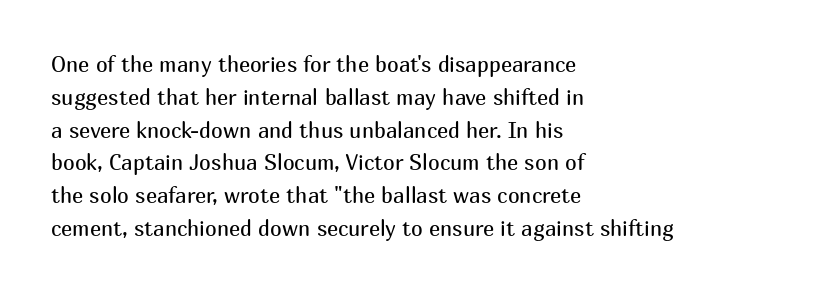
The image shows 21 px text type, upright; set left-aligned, normal line spacing (1.56x), normal letter spacing, not underlined.
